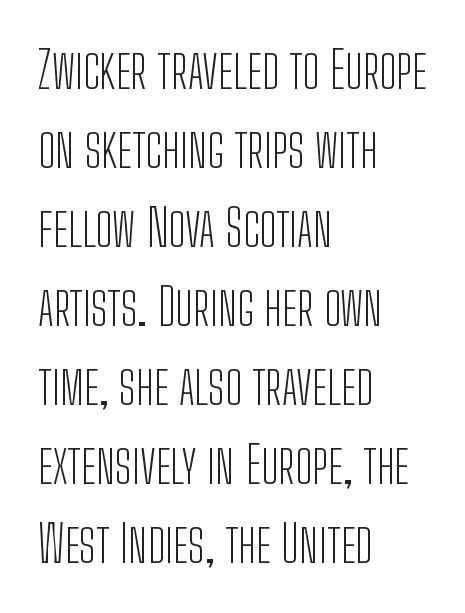
Q: Is the text bold? A: No.
Q: Is the text italic (slanted)? A: No, it is upright.
Q: Is the typeface a serif or a sans-serif typeface? A: Sans-serif.
Q: Is the text underlined? A: No.
Q: How is the paragraph aligned? A: Left-aligned.
Q: Is the spacing between letters normal or unusually wide? A: Normal.
Q: Is the spacing between lines tight, normal or loose? A: Normal.
Q: Width (condensed, normal, or wide)? A: Condensed.
Q: Stroke contrast? A: Low.
Q: x-height? A: Medium.
Q: Monospaced? A: No.
